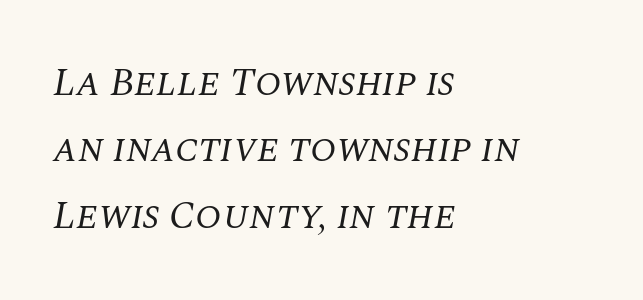
Characters are canted at an angle relative to the baseline's perpendicular. The text was rendered using a seriffed face with decorative stroke endings. Think of a printed novel: that variable character pitch is what you see here. Unmarked baselines from the first word to the last.
